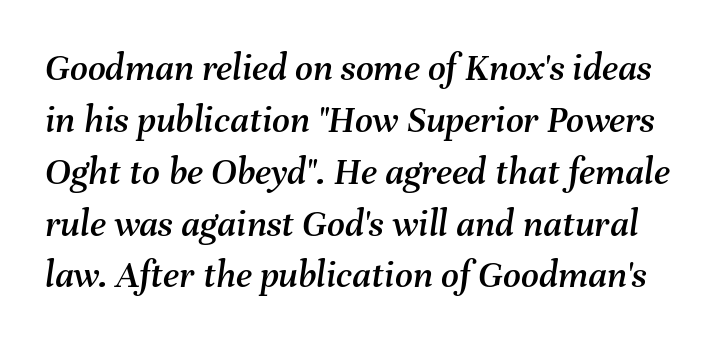
{"italic": "yes", "lean": "right", "slant_degrees": 8, "width": "normal", "stroke_contrast": "medium", "x_height": "medium", "monospaced": "no", "underline": "no", "line_spacing": "normal", "line_spacing_ratio": 1.33, "letter_spacing": "normal", "letter_spacing_em": 0.0, "glyph_px": 39}
